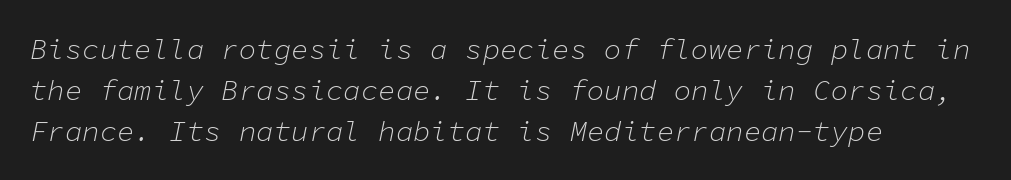
{"italic": "yes", "lean": "right", "slant_degrees": 11, "bold": "no", "weight": "light", "width": "normal", "stroke_contrast": "low", "x_height": "medium", "monospaced": "yes", "underline": "no", "align": "left", "line_spacing": "normal", "line_spacing_ratio": 1.42, "letter_spacing": "normal", "letter_spacing_em": 0.0, "glyph_px": 29}
